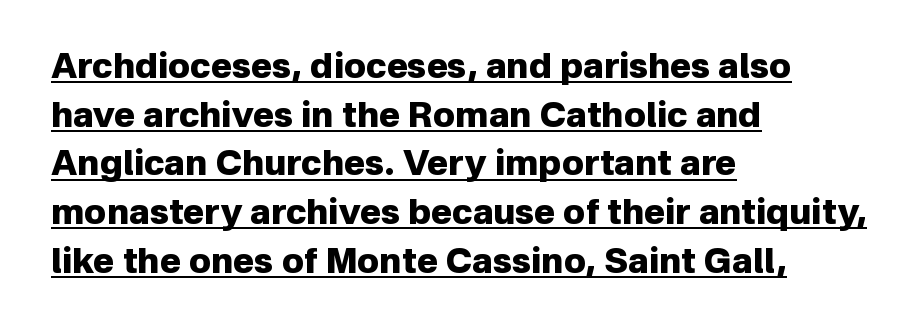
{"serif": "no", "italic": "no", "bold": "yes", "weight": "heavy", "width": "normal", "stroke_contrast": "low", "x_height": "medium", "monospaced": "no", "underline": "yes", "align": "left", "line_spacing": "normal", "line_spacing_ratio": 1.39, "letter_spacing": "normal", "letter_spacing_em": 0.0, "glyph_px": 35}
